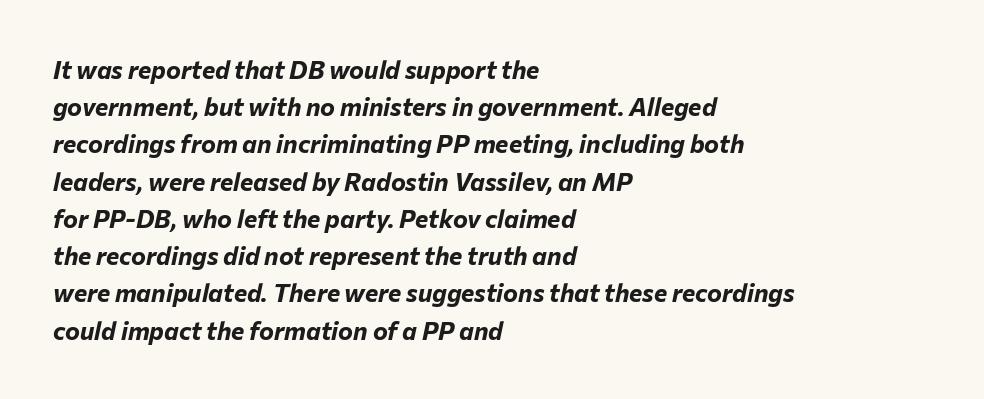
{"italic": "yes", "lean": "right", "slant_degrees": 12, "bold": "yes", "underline": "no", "align": "left", "line_spacing": "normal", "line_spacing_ratio": 1.49, "letter_spacing": "normal", "letter_spacing_em": 0.0, "glyph_px": 25}
